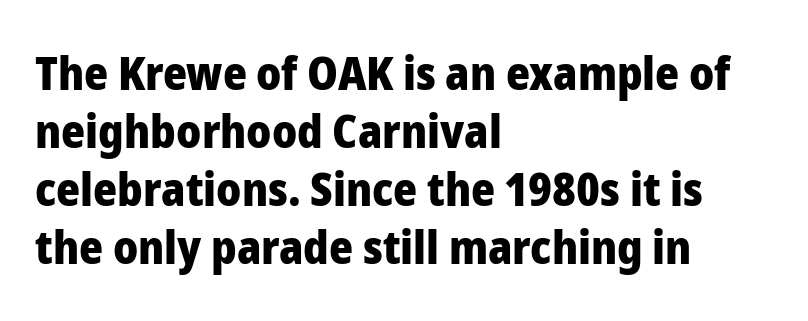
I'd describe the lettering as bold — thick and assertive. Does the copy run flush right? No — it runs flush left. The lines sit at an ordinary, default distance from one another. This is roman type, the default non-slanted kind. Is this a fixed-width face? No — the glyphs have proportional, varying widths. The line texture is even and compact thanks to regular tracking.
